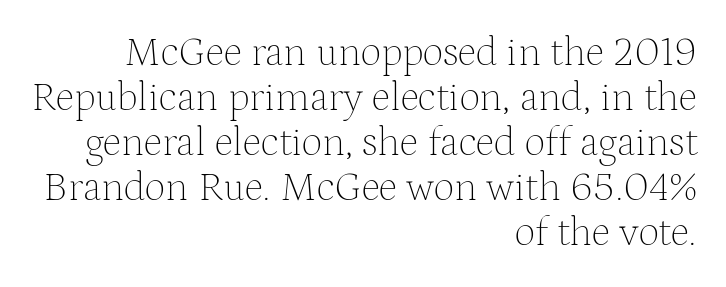
{"serif": "yes", "italic": "no", "bold": "no", "weight": "thin", "width": "normal", "stroke_contrast": "medium", "x_height": "medium", "monospaced": "no", "underline": "no", "align": "right", "line_spacing": "tight", "line_spacing_ratio": 1.1, "letter_spacing": "normal", "letter_spacing_em": 0.0, "glyph_px": 41}
